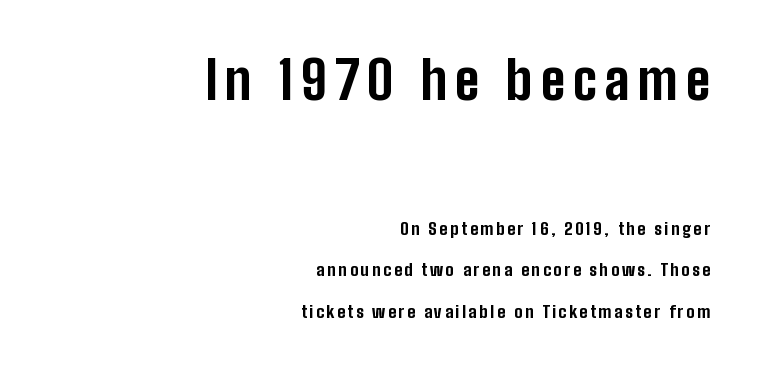
{"serif": "no", "italic": "no", "bold": "yes", "weight": "bold", "width": "condensed", "stroke_contrast": "low", "x_height": "medium", "monospaced": "no", "underline": "no", "align": "right", "line_spacing": "loose", "line_spacing_ratio": 2.46, "larger_block": "first", "size_ratio": 3.06, "glyph_px": 52}
